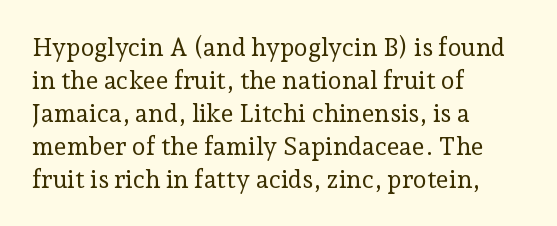
{"italic": "no", "bold": "no", "underline": "no", "align": "left", "line_spacing": "normal", "line_spacing_ratio": 1.32, "letter_spacing": "normal", "letter_spacing_em": 0.0, "glyph_px": 25}
